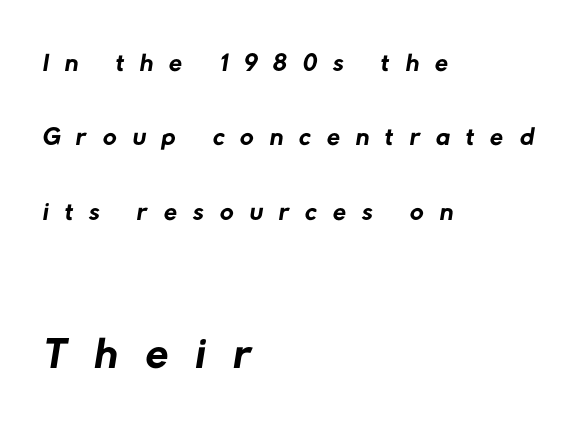
{"serif": "no", "bold": "no", "weight": "regular", "width": "normal", "stroke_contrast": "low", "x_height": "medium", "monospaced": "no", "underline": "no", "align": "left", "line_spacing": "loose", "line_spacing_ratio": 1.96, "letter_spacing": "wide", "letter_spacing_em": 0.42, "larger_block": "second", "size_ratio": 1.74, "glyph_px": 66}
